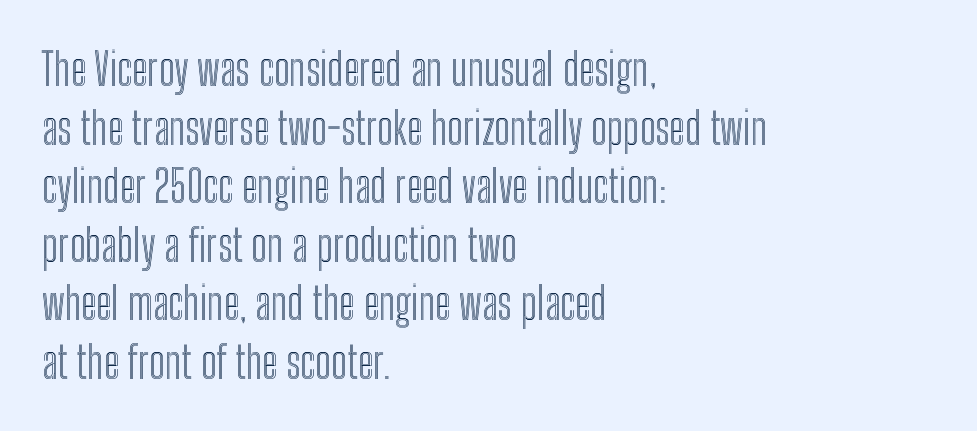
{"italic": "no", "width": "condensed", "x_height": "medium", "monospaced": "no", "underline": "no", "align": "left", "line_spacing": "normal", "line_spacing_ratio": 1.33, "letter_spacing": "normal", "letter_spacing_em": 0.0, "glyph_px": 44}
